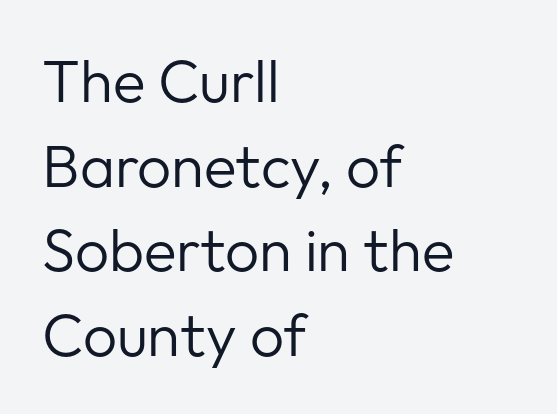
Q: Is the text bold? A: No.
Q: Is the text italic (slanted)? A: No, it is upright.
Q: Is the typeface a serif or a sans-serif typeface? A: Sans-serif.
Q: Is the text underlined? A: No.
Q: How is the paragraph aligned? A: Left-aligned.
Q: Is the spacing between letters normal or unusually wide? A: Normal.
Q: Is the spacing between lines tight, normal or loose? A: Normal.
Q: Width (condensed, normal, or wide)? A: Normal.
Q: Stroke contrast? A: Low.
Q: x-height? A: Medium.
Q: Monospaced? A: No.
